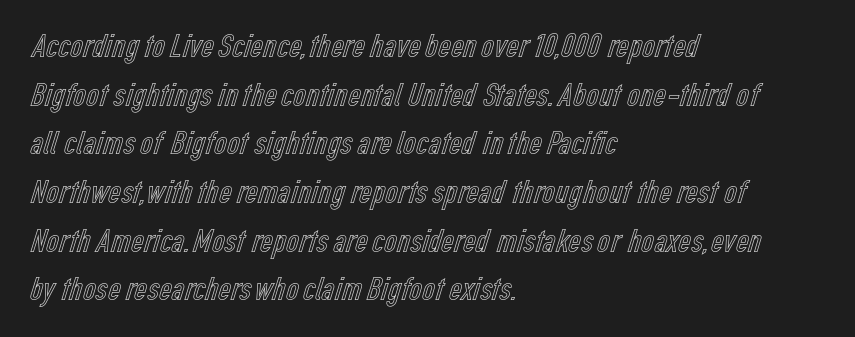
A typesetter would call this proportional, since set widths differ per character. The line texture is even and compact thanks to regular tracking. Honestly, there is no underline to notice here at all. This block has exactly the height ordinary leading produces. These lines stack with their left ends in a neat column.
